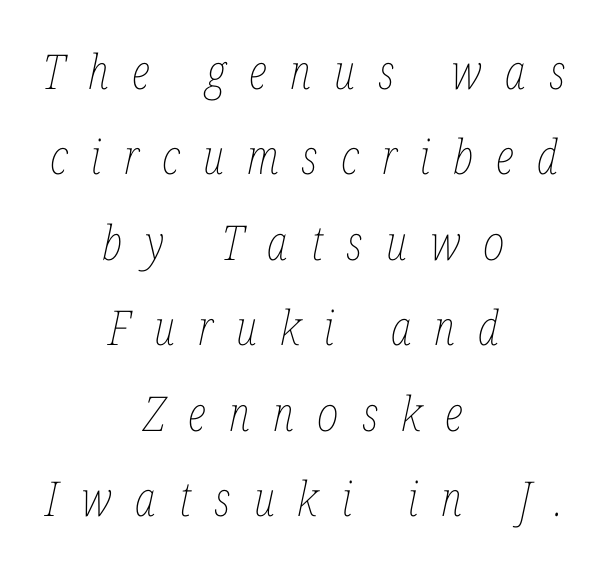
{"italic": "yes", "lean": "right", "slant_degrees": 12, "bold": "no", "weight": "thin", "width": "condensed", "stroke_contrast": "low", "x_height": "medium", "monospaced": "no", "underline": "no", "align": "center", "line_spacing_ratio": 1.78, "letter_spacing": "wide", "letter_spacing_em": 0.48, "glyph_px": 48}
